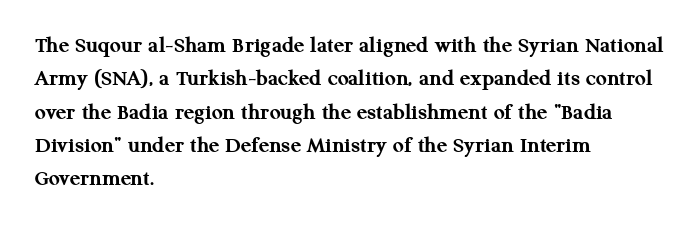
You can tell it's not italic because the verticals are truly vertical. Descender tails drop into unmarked territory. Baseline-to-baseline distance is the conventional proportion of letter height. Nobody touched the tracking dial on this one. Thick stems and heavy bowls — unmistakably bold. One-word summary of the alignment: left.
